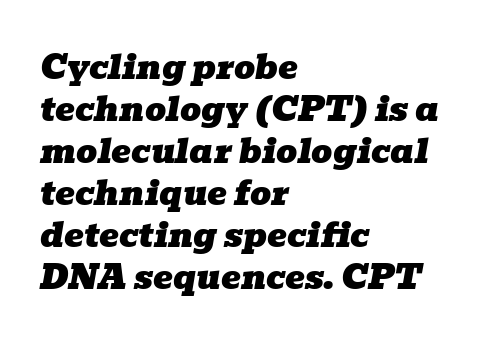
Q: Is the text italic (slanted)? A: Yes, it leans right by about 10 degrees.
Q: Is the typeface a serif or a sans-serif typeface? A: Serif.
Q: Is the text underlined? A: No.
Q: How is the paragraph aligned? A: Left-aligned.
Q: Is the spacing between letters normal or unusually wide? A: Normal.
Q: Is the spacing between lines tight, normal or loose? A: Normal.
Q: Width (condensed, normal, or wide)? A: Wide.
Q: Stroke contrast? A: Low.
Q: x-height? A: Medium.
Q: Monospaced? A: No.
